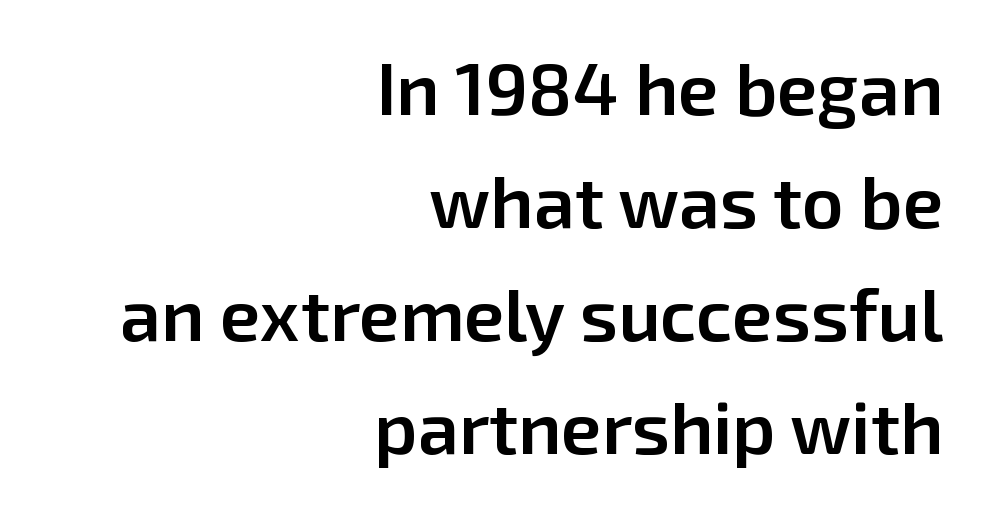
Q: Is the text bold? A: Semi-bold.
Q: Is the text italic (slanted)? A: No, it is upright.
Q: Is the typeface a serif or a sans-serif typeface? A: Sans-serif.
Q: Is the text underlined? A: No.
Q: How is the paragraph aligned? A: Right-aligned.
Q: Is the spacing between letters normal or unusually wide? A: Normal.
Q: Is the spacing between lines tight, normal or loose? A: Normal.
Q: Width (condensed, normal, or wide)? A: Normal.
Q: Stroke contrast? A: Low.
Q: x-height? A: Medium.
Q: Monospaced? A: No.
